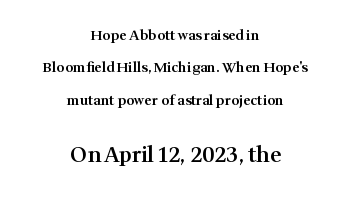
These words are printed semibold, heavier than regular yet not bold. A student would call this center alignment; a typographer would say set centered. The passage shown has conventional tracking throughout. The leading is generous, giving the passage an open texture.
